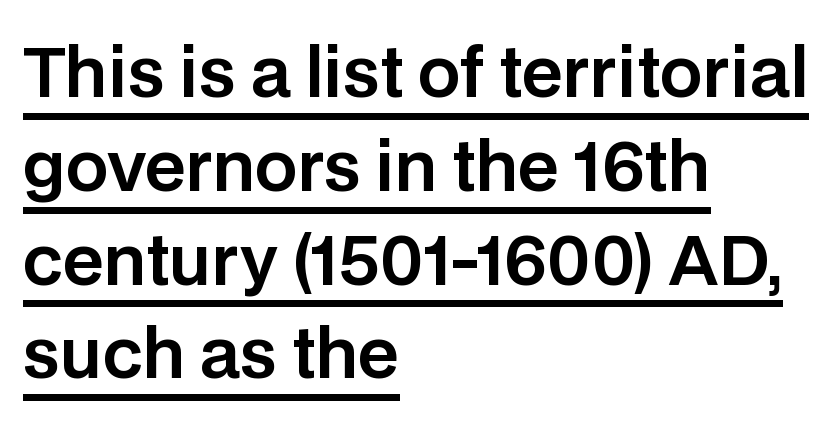
Compared with a centered layout, this one pins lines to the left instead. Style check: upright. Short note: letters normally spaced. The rendering uses the underline text-decoration.
